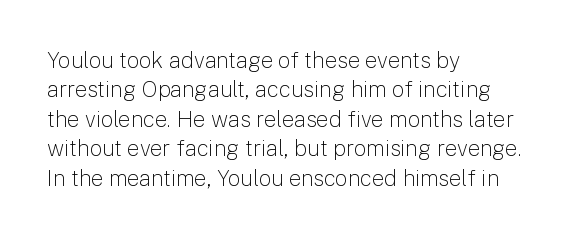
Bare-footed words on every line. Every stem runs plumb, perpendicular to the baseline. The typesetting does not lean heavy: it is not bold. Tracking value appears to be zero — textbook default spacing. The vertical gap from one line to the next is medium.
